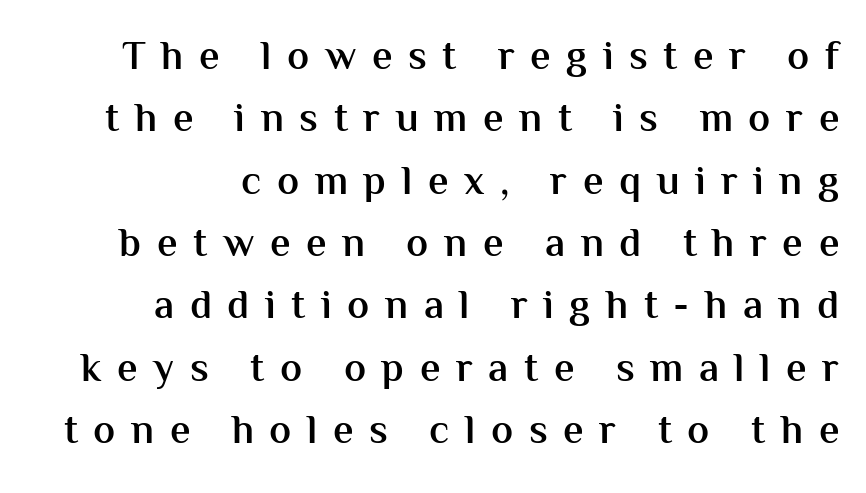
The image shows 41 px semibold sans-serif type, upright; set right-aligned, normal line spacing (1.52x), unusually wide letter spacing (+0.38 em), not underlined; medium stroke contrast and a medium x-height.
